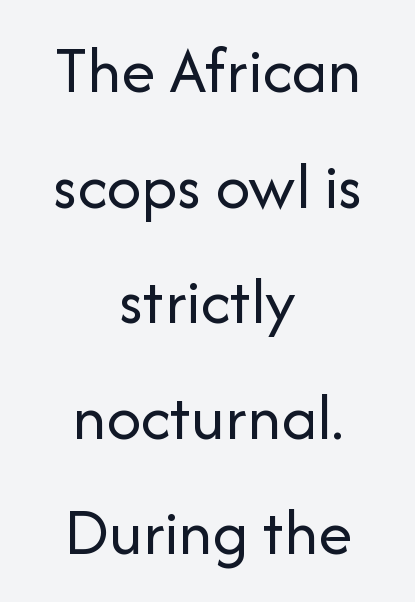
Anything drawn beneath the words? Only blank space. Observe the ordinary spacing: letters are neighbours, not strangers. Nope, no serifs anywhere on these letters. Is there much room between lines? A standard amount, neither cramped nor airy. The whitespace from short lines is split evenly between both sides. Is the type heavy? It reads as light-to-regular instead.
